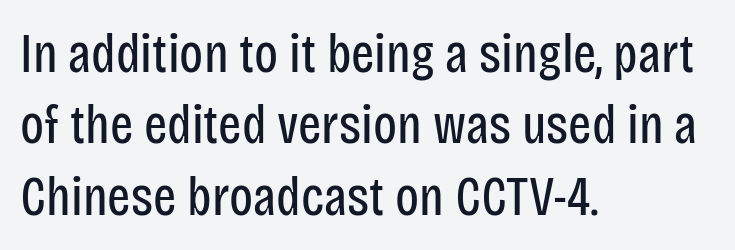
Q: Is the text bold? A: No.
Q: Is the text italic (slanted)? A: No, it is upright.
Q: Is the typeface a serif or a sans-serif typeface? A: Sans-serif.
Q: Is the text underlined? A: No.
Q: How is the paragraph aligned? A: Left-aligned.
Q: Is the spacing between letters normal or unusually wide? A: Normal.
Q: Is the spacing between lines tight, normal or loose? A: Normal.
Q: Width (condensed, normal, or wide)? A: Condensed.
Q: Stroke contrast? A: Low.
Q: x-height? A: Large.
Q: Monospaced? A: No.
